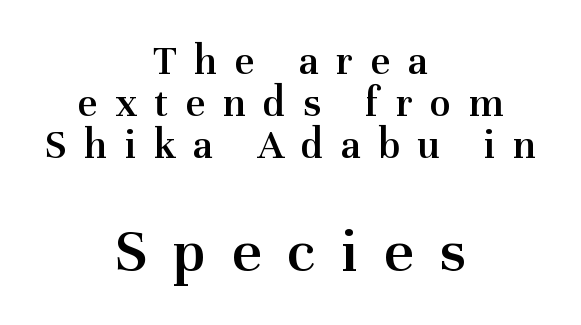
A typesetter would label this face a serif. Very little white space separates one row of letters from the next. Layout note: lines centered. Note: smaller setting up top, larger setting below. The space beneath each line is pristine and unruled.
